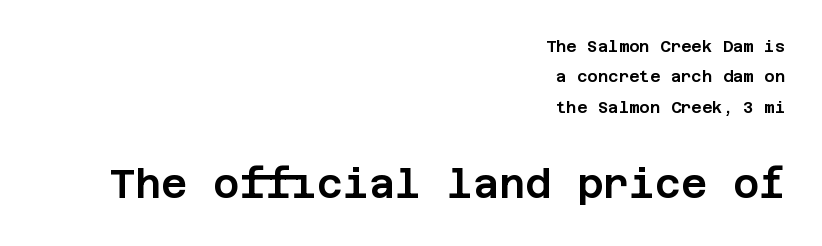
Descender tails drop into unmarked territory. Scale increases going downward across the two blocks. This rendering uses right alignment, leaving the left contour irregular. Italic? Not at all — the glyphs are vertical. The line texture is even and compact thanks to regular tracking.
